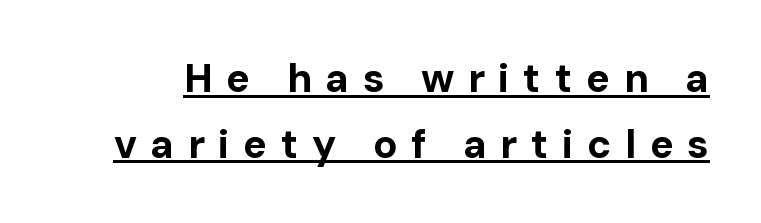
{"serif": "no", "italic": "no", "bold": "yes", "weight": "bold", "width": "normal", "stroke_contrast": "low", "x_height": "medium", "monospaced": "no", "underline": "yes", "line_spacing": "normal", "line_spacing_ratio": 1.64, "letter_spacing": "wide", "letter_spacing_em": 0.34, "glyph_px": 40}
